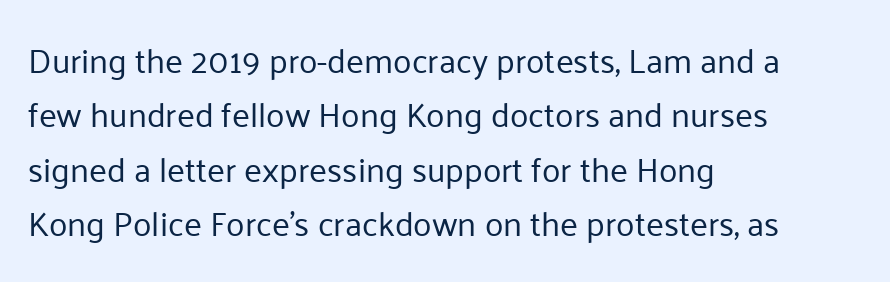
The image shows 34 px regular-weight sans-serif type, upright; set left-aligned, normal line spacing (1.6x), normal letter spacing, not underlined; low stroke contrast and a medium x-height.
